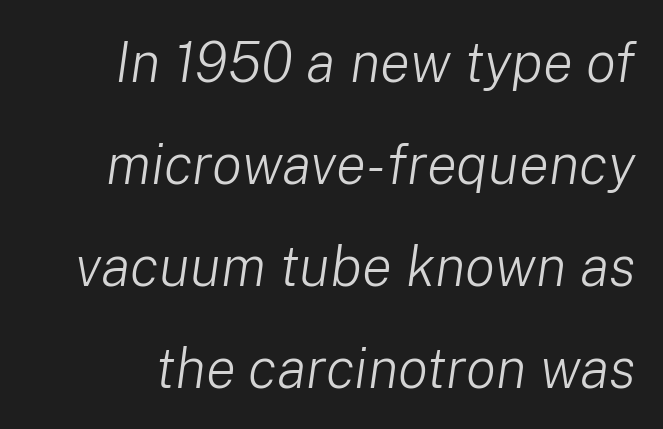
The image shows 56 px light type, italic (leaning right); set line spacing 1.82x, normal letter spacing, not underlined; low stroke contrast and a medium x-height.
